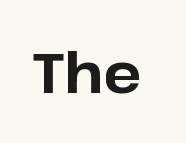
Q: Is the text bold? A: Yes.
Q: Is the text italic (slanted)? A: No, it is upright.
Q: Is the typeface a serif or a sans-serif typeface? A: Sans-serif.
Q: Is the text underlined? A: No.
Q: Is the spacing between letters normal or unusually wide? A: Normal.
Q: Width (condensed, normal, or wide)? A: Normal.
Q: Stroke contrast? A: Low.
Q: x-height? A: Medium.
Q: Monospaced? A: No.
